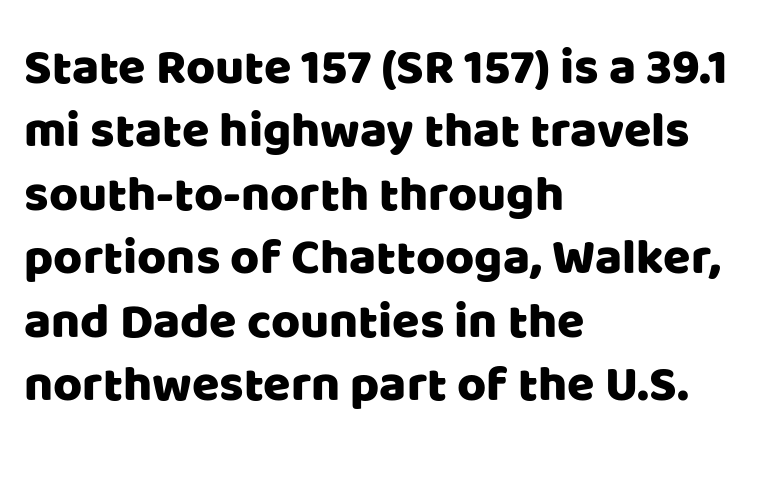
The image shows 50 px sans-serif type, upright; set left-aligned, normal line spacing (1.27x), normal letter spacing, not underlined; low stroke contrast and a large x-height.
